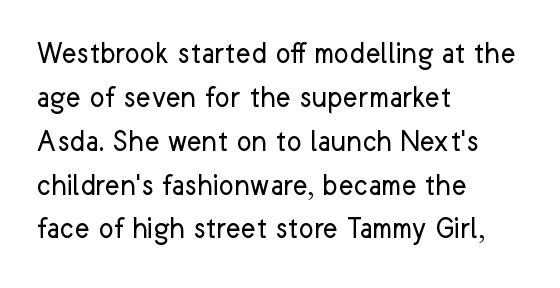
{"serif": "no", "italic": "no", "bold": "no", "weight": "regular", "width": "normal", "stroke_contrast": "low", "x_height": "medium", "monospaced": "no", "underline": "no", "align": "left", "line_spacing": "normal", "line_spacing_ratio": 1.37, "letter_spacing": "normal", "letter_spacing_em": 0.0, "glyph_px": 32}
